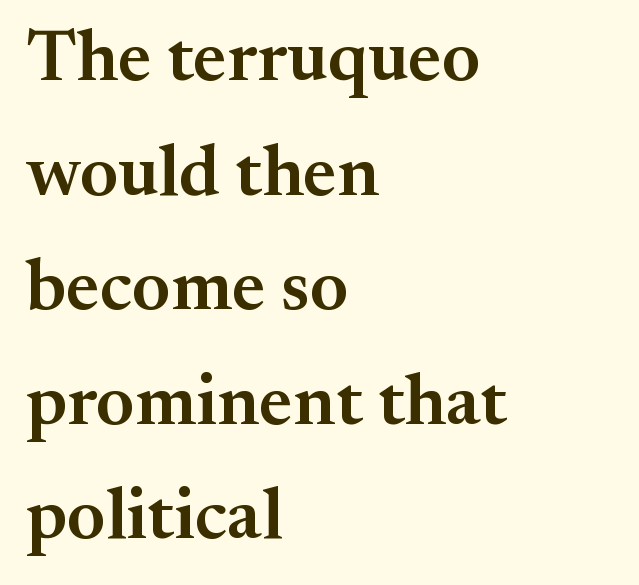
The image shows 73 px semibold serif type, upright; set left-aligned, normal line spacing (1.57x), normal letter spacing, not underlined; medium stroke contrast and a small x-height.
